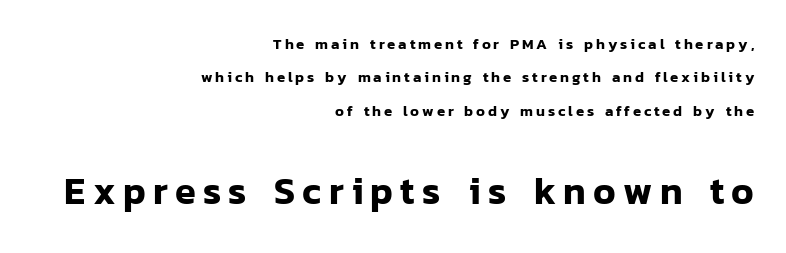
Q: Is the text italic (slanted)? A: No, it is upright.
Q: Is the typeface a serif or a sans-serif typeface? A: Sans-serif.
Q: Is the text underlined? A: No.
Q: How is the paragraph aligned? A: Right-aligned.
Q: Is the spacing between lines tight, normal or loose? A: Loose.
Q: Which block of text is set in a larger size, the first (top) or the second (bottom)? A: The second (bottom) one.
Q: Width (condensed, normal, or wide)? A: Normal.
Q: Stroke contrast? A: Low.
Q: x-height? A: Medium.
Q: Monospaced? A: No.
